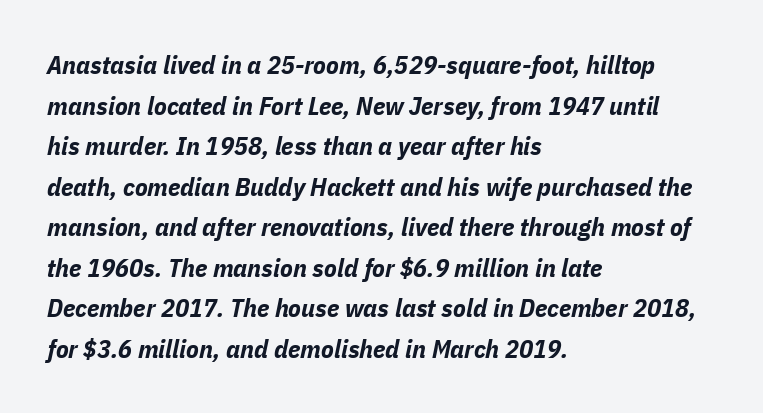
The image shows 26 px bold type, italic (leaning right); set left-aligned, normal line spacing (1.56x), normal letter spacing, not underlined.
